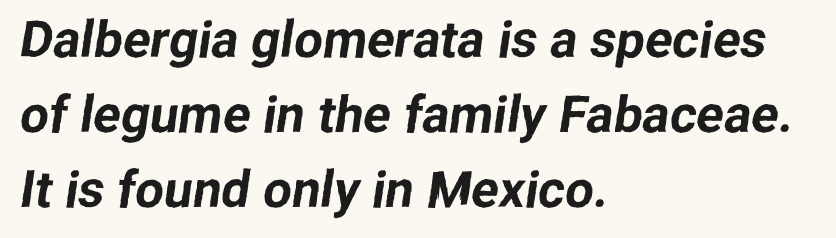
Q: Is the typeface a serif or a sans-serif typeface? A: Sans-serif.
Q: Is the text underlined? A: No.
Q: How is the paragraph aligned? A: Left-aligned.
Q: Is the spacing between letters normal or unusually wide? A: Normal.
Q: Is the spacing between lines tight, normal or loose? A: Normal.
Q: Width (condensed, normal, or wide)? A: Normal.
Q: Stroke contrast? A: Low.
Q: x-height? A: Medium.
Q: Monospaced? A: No.
